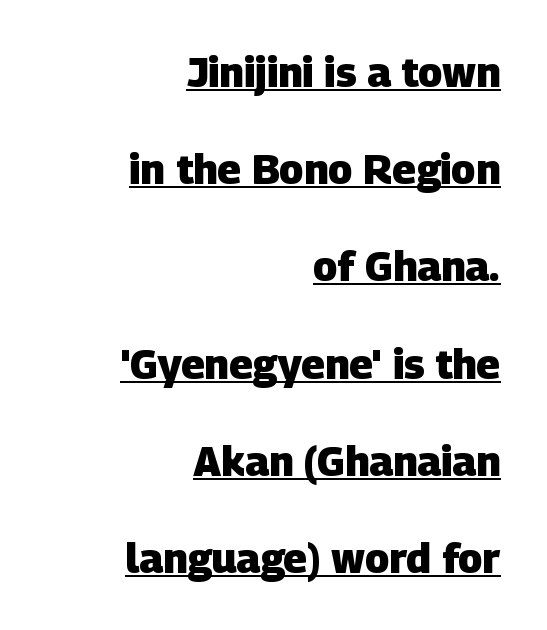
{"serif": "no", "bold": "yes", "weight": "heavy", "width": "normal", "stroke_contrast": "low", "x_height": "large", "monospaced": "no", "underline": "yes", "align": "right", "line_spacing": "loose", "line_spacing_ratio": 2.37, "letter_spacing": "normal", "letter_spacing_em": 0.0, "glyph_px": 41}
